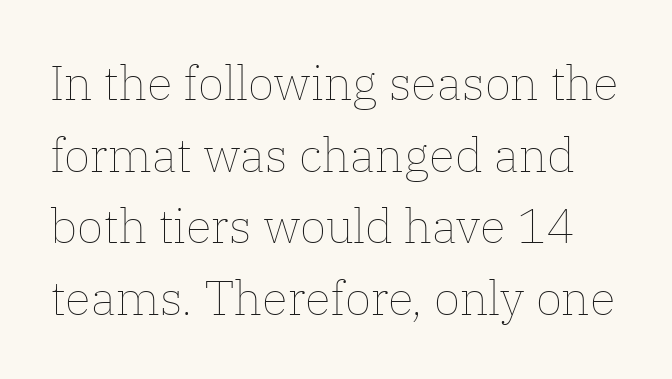
Q: Is the text bold? A: No.
Q: Is the text italic (slanted)? A: No, it is upright.
Q: Is the text underlined? A: No.
Q: Is the spacing between letters normal or unusually wide? A: Normal.
Q: Is the spacing between lines tight, normal or loose? A: Normal.
Q: Width (condensed, normal, or wide)? A: Normal.
Q: Stroke contrast? A: Low.
Q: x-height? A: Medium.
Q: Monospaced? A: No.
